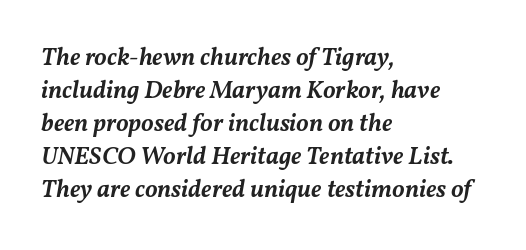
Honestly, the row spacing looks completely unremarkable. Is the type bold? Partly — it's a semibold, heavier than regular but not fully bold. These lines keep a tight, regular rhythm from letter to letter. Reading down the block, your eye returns to a fixed left position each line. Unmarked baselines from the first word to the last.
